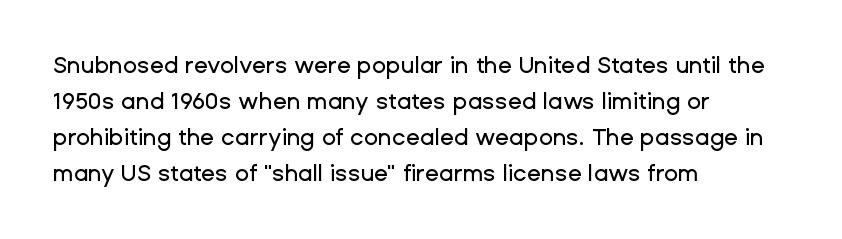
The image shows 23 px text type, upright; set left-aligned, normal line spacing (1.56x), normal letter spacing, not underlined.
